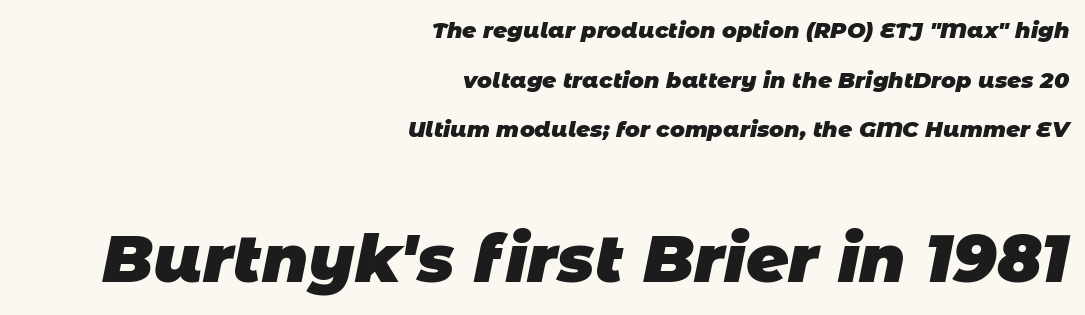
Q: Is the text bold? A: Yes.
Q: Is the typeface a serif or a sans-serif typeface? A: Sans-serif.
Q: Is the text underlined? A: No.
Q: How is the paragraph aligned? A: Right-aligned.
Q: Is the spacing between letters normal or unusually wide? A: Normal.
Q: Is the spacing between lines tight, normal or loose? A: Loose.
Q: Which block of text is set in a larger size, the first (top) or the second (bottom)? A: The second (bottom) one.
Q: Width (condensed, normal, or wide)? A: Normal.
Q: Stroke contrast? A: Low.
Q: x-height? A: Large.
Q: Monospaced? A: No.
